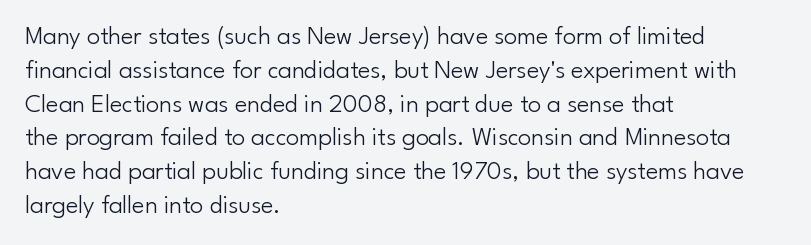
{"italic": "no", "bold": "no", "underline": "no", "align": "left", "line_spacing": "normal", "line_spacing_ratio": 1.3, "letter_spacing": "normal", "letter_spacing_em": 0.0, "glyph_px": 26}
